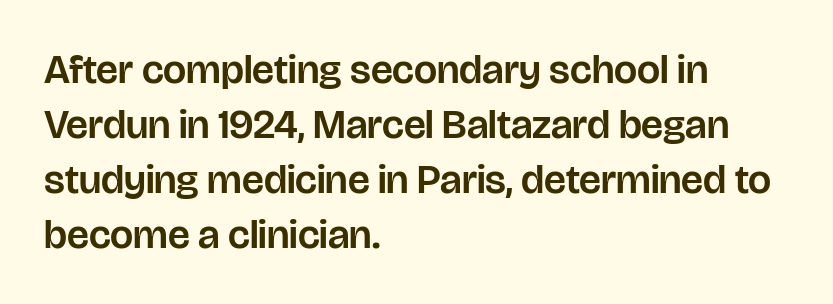
Plain, unruled lines of type. Nope, not italic — everything's standing straight. Line beginnings align vertically; line endings do not. The horizontal fit of the characters is conventional and even.
